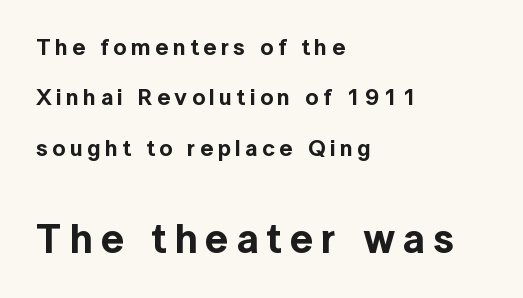
{"serif": "no", "italic": "no", "width": "normal", "x_height": "medium", "monospaced": "no", "underline": "no", "align": "left", "line_spacing": "loose", "line_spacing_ratio": 2.19, "larger_block": "second", "size_ratio": 1.78, "glyph_px": 41}
